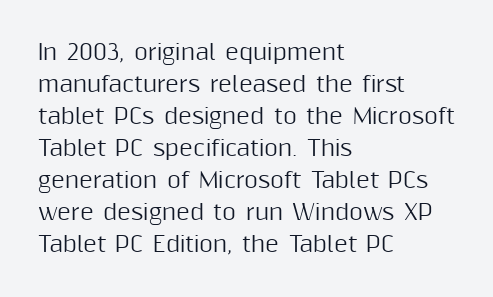
Q: Is the text italic (slanted)? A: No, it is upright.
Q: Is the text underlined? A: No.
Q: How is the paragraph aligned? A: Left-aligned.
Q: Is the spacing between letters normal or unusually wide? A: Normal.
Q: Is the spacing between lines tight, normal or loose? A: Normal.
